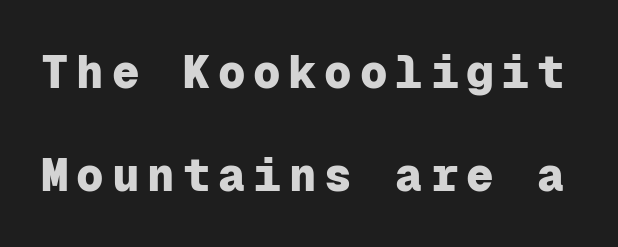
The image shows 46 px heavy sans-serif type, upright, monospaced; set loose line spacing (2.25x), not underlined; low stroke contrast and a medium x-height.
